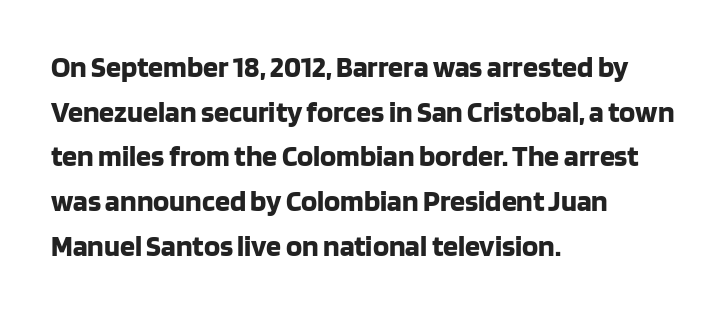
{"serif": "no", "italic": "no", "bold": "yes", "weight": "bold", "width": "normal", "stroke_contrast": "low", "x_height": "large", "monospaced": "no", "underline": "no", "align": "left", "line_spacing": "normal", "line_spacing_ratio": 1.49, "letter_spacing": "normal", "letter_spacing_em": 0.0, "glyph_px": 30}
